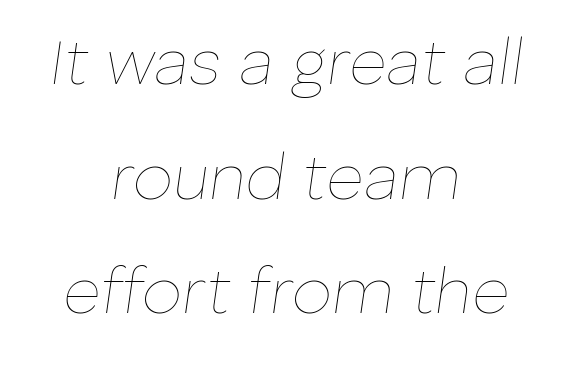
Q: Is the text bold? A: No.
Q: Is the text italic (slanted)? A: Yes, it leans right by about 8 degrees.
Q: Is the text underlined? A: No.
Q: How is the paragraph aligned? A: Centered.
Q: Is the spacing between letters normal or unusually wide? A: Normal.
Q: Width (condensed, normal, or wide)? A: Normal.
Q: Stroke contrast? A: Low.
Q: x-height? A: Medium.
Q: Monospaced? A: No.
